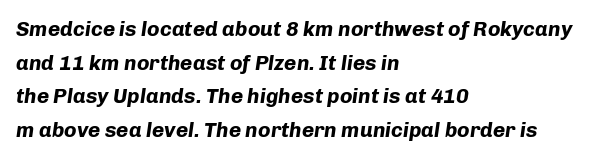
Q: Is the text bold? A: Yes.
Q: Is the text italic (slanted)? A: Yes, it leans right by about 8 degrees.
Q: Is the text underlined? A: No.
Q: How is the paragraph aligned? A: Left-aligned.
Q: Is the spacing between letters normal or unusually wide? A: Normal.
Q: Is the spacing between lines tight, normal or loose? A: Normal.
